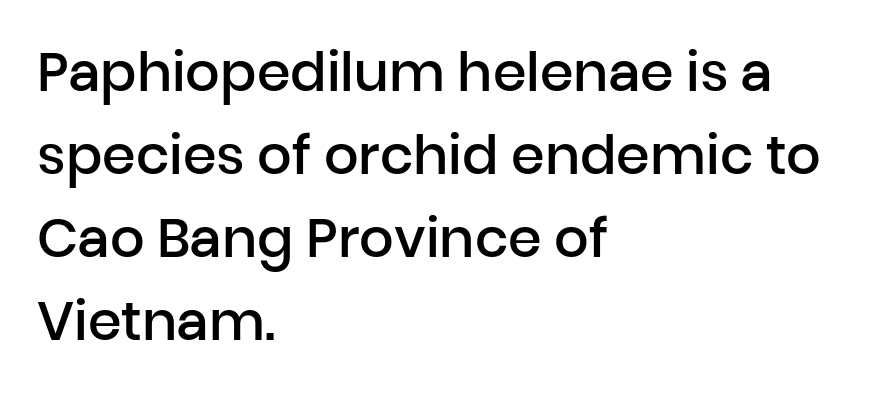
{"serif": "no", "italic": "no", "bold": "semi", "weight": "semibold", "width": "normal", "stroke_contrast": "low", "x_height": "medium", "monospaced": "no", "underline": "no", "align": "left", "line_spacing": "normal", "line_spacing_ratio": 1.54, "letter_spacing": "normal", "letter_spacing_em": 0.0, "glyph_px": 54}
